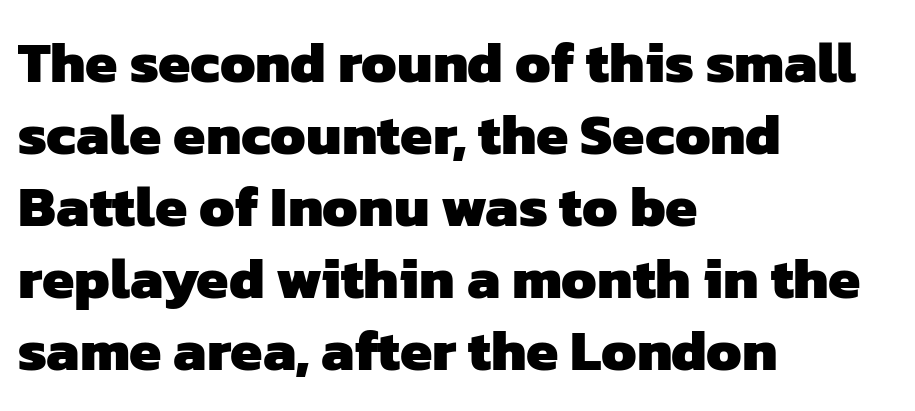
The image shows 58 px heavy sans-serif type; set left-aligned, line spacing 1.24x, normal letter spacing, not underlined; low stroke contrast and a medium x-height.
